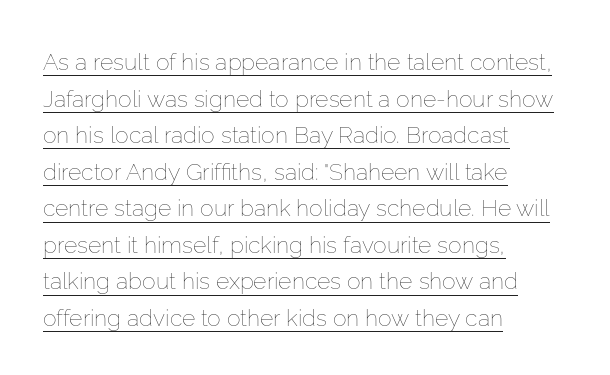
{"italic": "no", "bold": "no", "underline": "yes", "align": "left", "line_spacing": "normal", "line_spacing_ratio": 1.59, "letter_spacing": "normal", "letter_spacing_em": 0.0, "glyph_px": 23}
